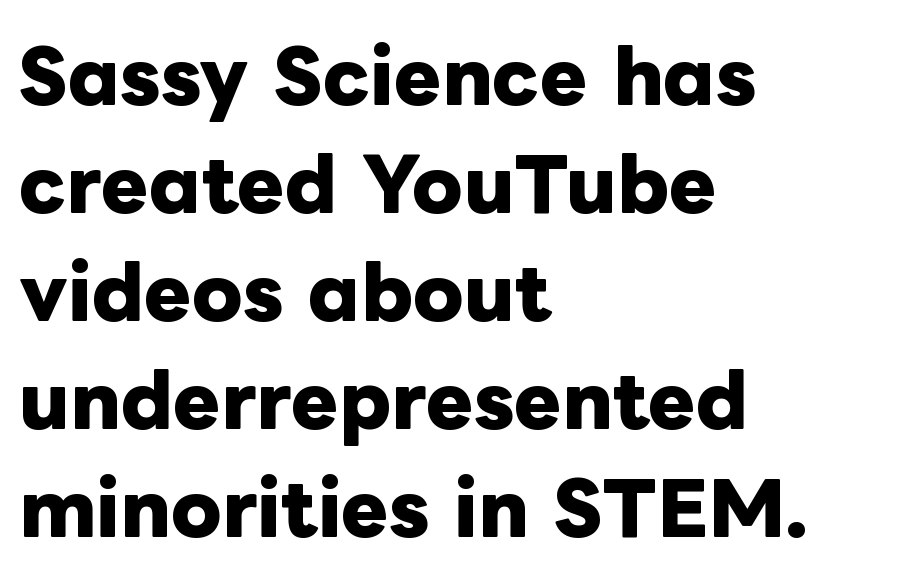
Stroke thickness is high; the sample reads as a true bold. Short note: letters normally spaced. The rendering anchors every line to the left-hand side. Is there any slant? The stems are plumb. The baseline area is clear.
